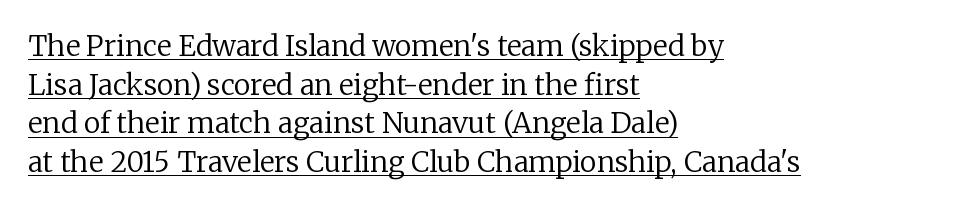
Q: Is the text bold? A: No.
Q: Is the text italic (slanted)? A: No, it is upright.
Q: Is the typeface a serif or a sans-serif typeface? A: Serif.
Q: Is the text underlined? A: Yes.
Q: How is the paragraph aligned? A: Left-aligned.
Q: Is the spacing between letters normal or unusually wide? A: Normal.
Q: Is the spacing between lines tight, normal or loose? A: Normal.
Q: Width (condensed, normal, or wide)? A: Normal.
Q: Stroke contrast? A: Low.
Q: x-height? A: Medium.
Q: Monospaced? A: No.
